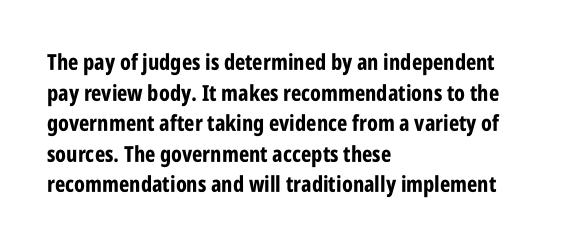
{"italic": "no", "bold": "yes", "underline": "no", "align": "left", "line_spacing": "normal", "line_spacing_ratio": 1.39, "letter_spacing": "normal", "letter_spacing_em": 0.0, "glyph_px": 22}
